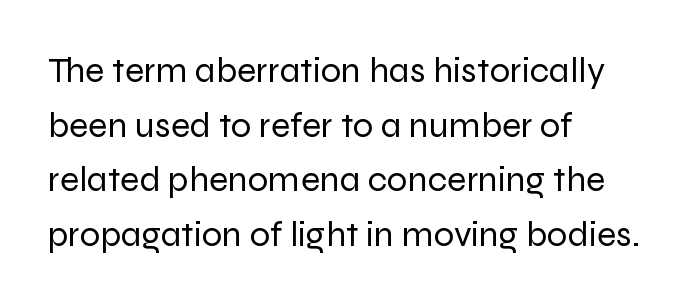
Q: Is the text bold? A: No.
Q: Is the text italic (slanted)? A: No, it is upright.
Q: Is the typeface a serif or a sans-serif typeface? A: Sans-serif.
Q: Is the text underlined? A: No.
Q: How is the paragraph aligned? A: Left-aligned.
Q: Is the spacing between letters normal or unusually wide? A: Normal.
Q: Is the spacing between lines tight, normal or loose? A: Normal.
Q: Width (condensed, normal, or wide)? A: Normal.
Q: Stroke contrast? A: Low.
Q: x-height? A: Medium.
Q: Monospaced? A: No.
